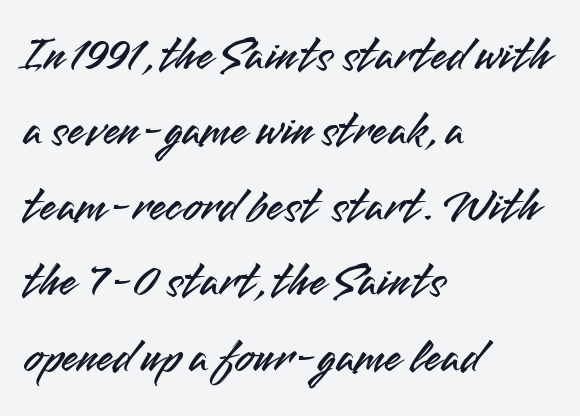
Q: Is the text italic (slanted)? A: Yes.
Q: Is the typeface a serif or a sans-serif typeface? A: Sans-serif.
Q: Is the text underlined? A: No.
Q: How is the paragraph aligned? A: Left-aligned.
Q: Is the spacing between letters normal or unusually wide? A: Normal.
Q: Is the spacing between lines tight, normal or loose? A: Normal.
Q: Width (condensed, normal, or wide)? A: Normal.
Q: Stroke contrast? A: Medium.
Q: x-height? A: Small.
Q: Monospaced? A: No.
